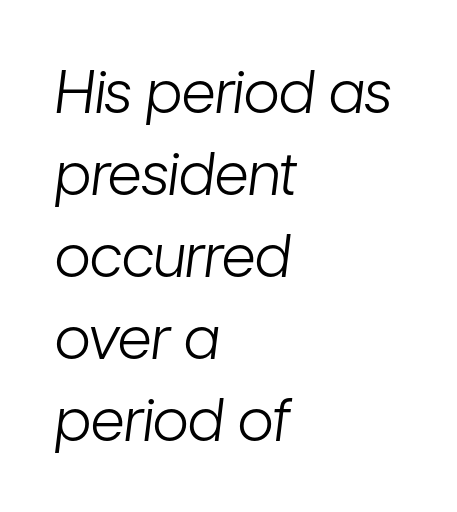
Q: Is the text bold? A: No.
Q: Is the text italic (slanted)? A: Yes, it leans right by about 7 degrees.
Q: Is the text underlined? A: No.
Q: How is the paragraph aligned? A: Left-aligned.
Q: Is the spacing between letters normal or unusually wide? A: Normal.
Q: Is the spacing between lines tight, normal or loose? A: Normal.
Q: Width (condensed, normal, or wide)? A: Condensed.
Q: Stroke contrast? A: Low.
Q: x-height? A: Medium.
Q: Monospaced? A: No.
